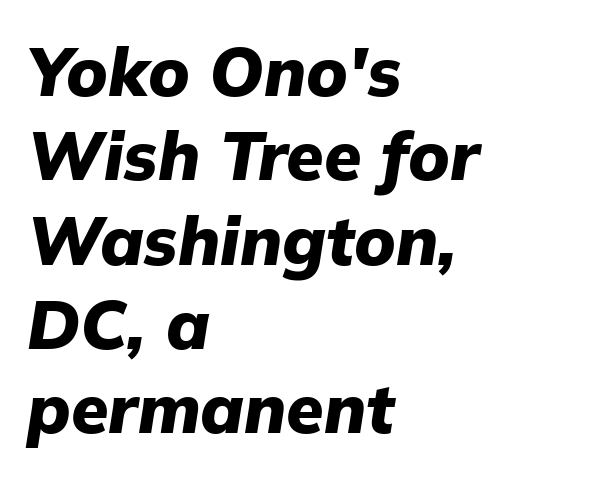
{"italic": "yes", "lean": "right", "slant_degrees": 9, "bold": "yes", "weight": "heavy", "width": "normal", "stroke_contrast": "low", "x_height": "medium", "monospaced": "no", "underline": "no", "align": "left", "line_spacing_ratio": 1.24, "letter_spacing": "normal", "letter_spacing_em": 0.0, "glyph_px": 68}
